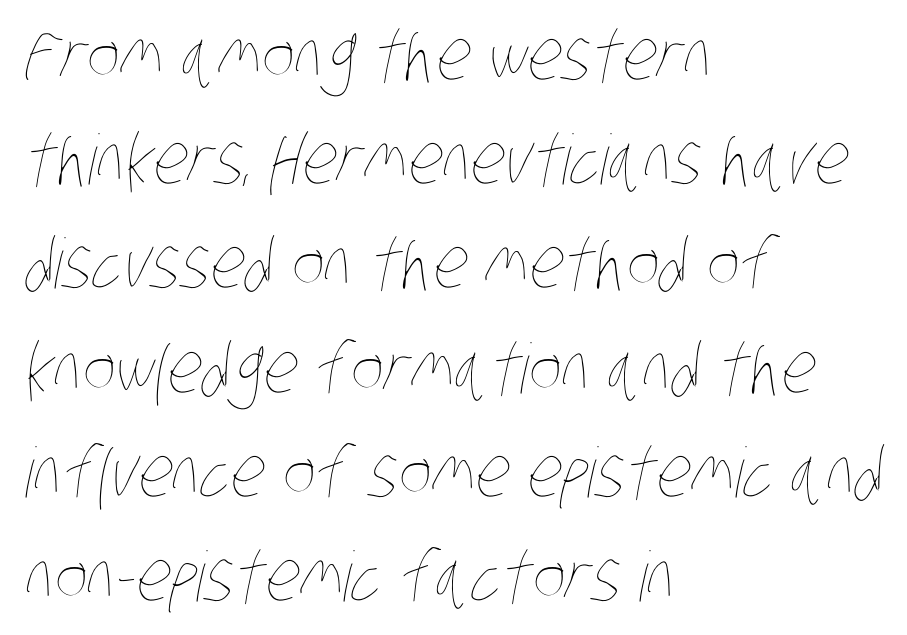
{"bold": "no", "weight": "thin", "width": "condensed", "stroke_contrast": "low", "x_height": "large", "monospaced": "no", "underline": "no", "align": "left", "line_spacing": "normal", "line_spacing_ratio": 1.51, "letter_spacing": "normal", "letter_spacing_em": 0.0, "glyph_px": 69}
